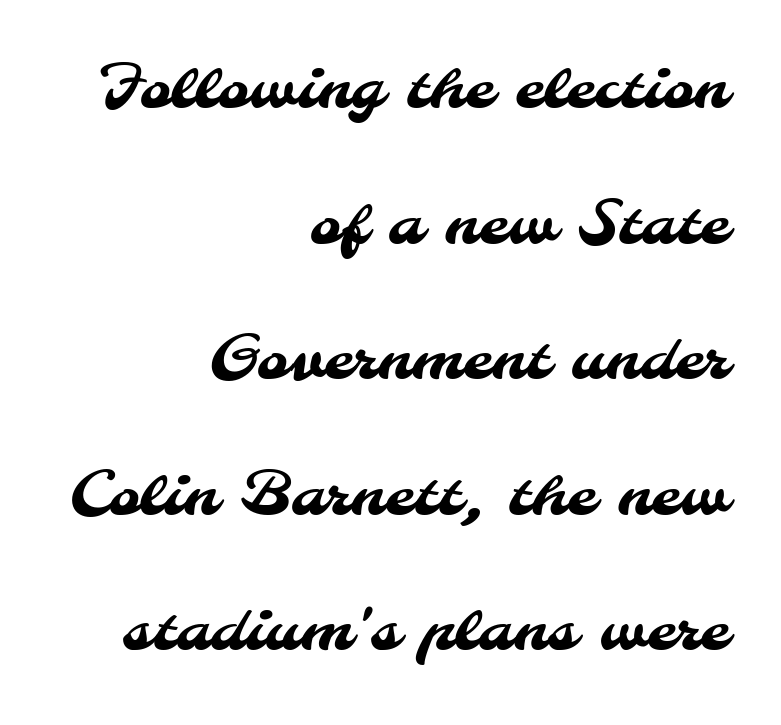
The image shows 60 px sans-serif type; set right-aligned, loose line spacing (2.26x), normal letter spacing, not underlined; medium stroke contrast and a small x-height.
